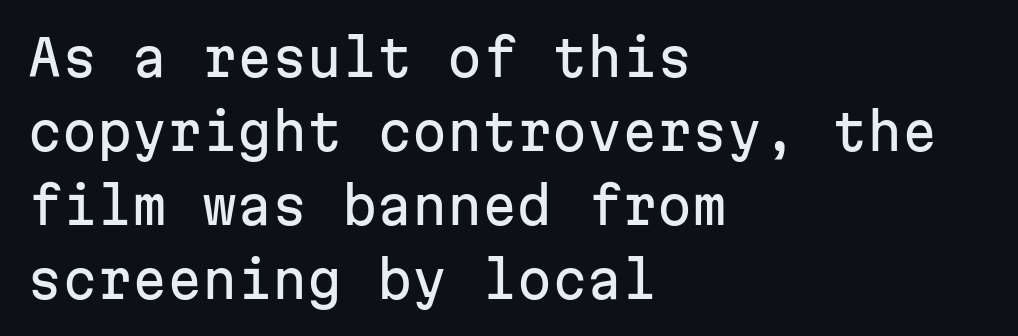
The image shows 50 px sans-serif type, upright, monospaced; set left-aligned, normal line spacing (1.48x), normal letter spacing, not underlined; low stroke contrast and a medium x-height.
